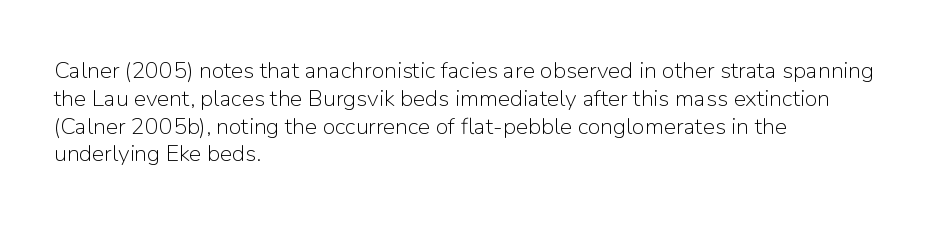
Italic: no, the glyphs are upright roman. Typeset ragged right — the left edge is the straight one. The gaps between neighbouring characters are ordinary and unremarkable. No letter is thick-stroked: the sample isn't bold. Lines of text with bare space underneath.
